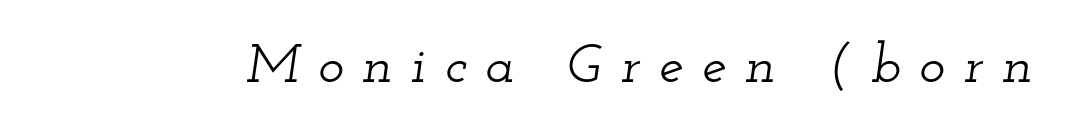
Do the characters align in a grid? No, the font is proportional. An italicized treatment has been applied to the whole sample. These lines are composed in type with serifs. Each row of text sits above clean, open space.
